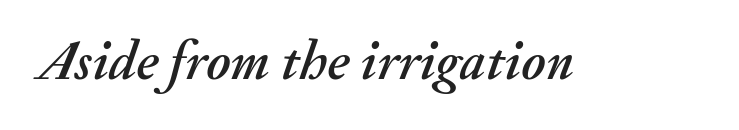
{"italic": "yes", "lean": "right", "slant_degrees": 20, "width": "normal", "stroke_contrast": "medium", "x_height": "small", "monospaced": "no", "underline": "no", "letter_spacing": "normal", "letter_spacing_em": 0.0, "glyph_px": 55}
